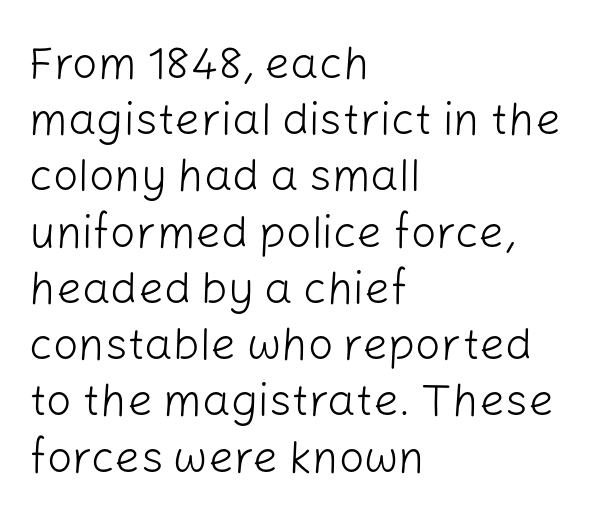
Q: Is the text bold? A: No.
Q: Is the text italic (slanted)? A: No, it is upright.
Q: Is the typeface a serif or a sans-serif typeface? A: Sans-serif.
Q: Is the text underlined? A: No.
Q: How is the paragraph aligned? A: Left-aligned.
Q: Is the spacing between letters normal or unusually wide? A: Normal.
Q: Is the spacing between lines tight, normal or loose? A: Normal.
Q: Width (condensed, normal, or wide)? A: Normal.
Q: Stroke contrast? A: Low.
Q: x-height? A: Medium.
Q: Monospaced? A: No.
